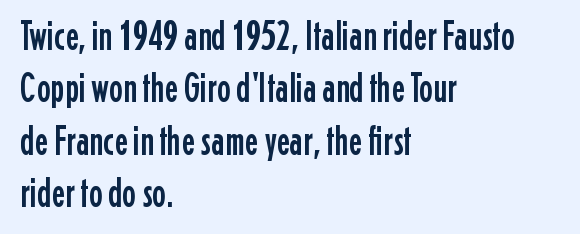
{"serif": "no", "italic": "no", "width": "condensed", "stroke_contrast": "low", "x_height": "medium", "monospaced": "no", "underline": "no", "align": "left", "line_spacing": "normal", "line_spacing_ratio": 1.28, "letter_spacing": "normal", "letter_spacing_em": 0.0, "glyph_px": 41}
